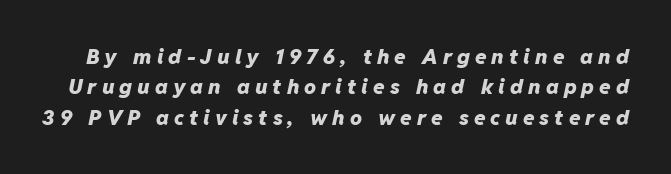
{"italic": "yes", "lean": "right", "slant_degrees": 11, "bold": "yes", "underline": "no", "line_spacing": "normal", "line_spacing_ratio": 1.45, "letter_spacing": "wide", "letter_spacing_em": 0.24, "glyph_px": 21}
